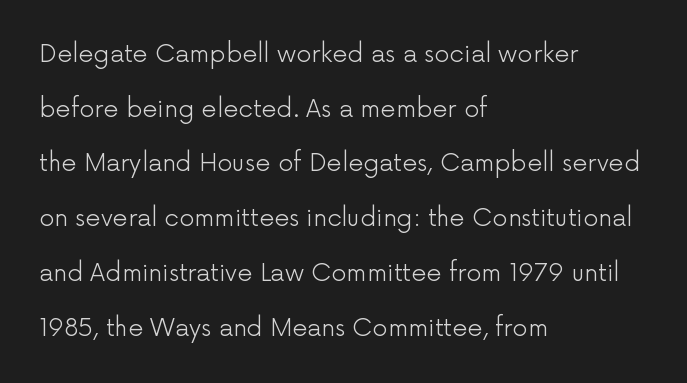
Tracking here is standard; glyphs follow each other at the usual distance. Stroke thickness stays within the range of a standard reading face or lighter. Style check: upright. Summary of vertical rhythm: relaxed, with wide interline spacing. The string is rendered with underlining switched off. The compositor pushed each line to the left boundary.
